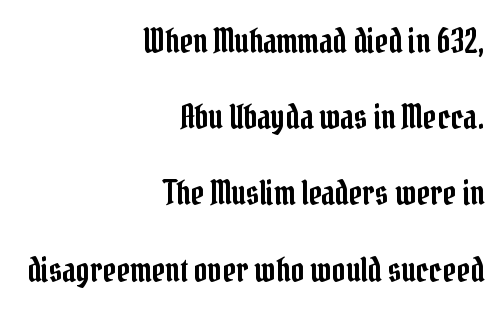
Stroke terminals: seriffed. These lines keep a tight, regular rhythm from letter to letter. The face used here is proportionally spaced, like ordinary book or web type. The typesetter chose a ragged-left arrangement here. In terms of posture, this sample is upright.
